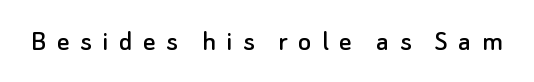
{"serif": "no", "italic": "no", "width": "normal", "stroke_contrast": "low", "x_height": "small", "monospaced": "no", "underline": "no", "letter_spacing": "wide", "letter_spacing_em": 0.33, "glyph_px": 31}
